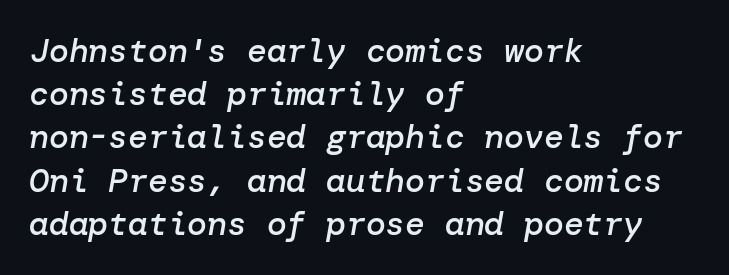
Q: Is the text bold? A: Semi-bold.
Q: Is the text italic (slanted)? A: Yes, it leans right by about 10 degrees.
Q: Is the text underlined? A: No.
Q: How is the paragraph aligned? A: Left-aligned.
Q: Is the spacing between letters normal or unusually wide? A: Normal.
Q: Is the spacing between lines tight, normal or loose? A: Normal.
Q: Width (condensed, normal, or wide)? A: Normal.
Q: Stroke contrast? A: Low.
Q: x-height? A: Medium.
